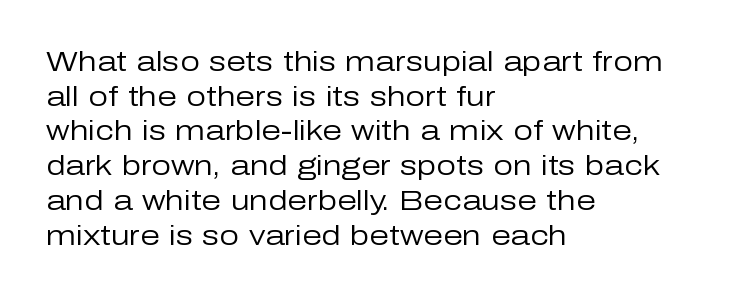
Weight: in the light-to-regular range. The designer went with a sans here, leaving each stem footless. Descenders are the only things crossing below the line. Line starts are locked; line ends wander.
